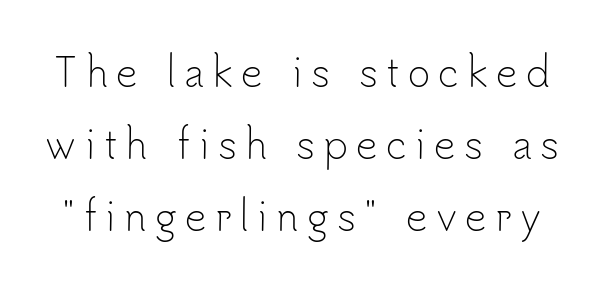
{"serif": "no", "italic": "no", "bold": "no", "weight": "light", "width": "normal", "stroke_contrast": "low", "x_height": "small", "monospaced": "no", "underline": "no", "line_spacing": "loose", "line_spacing_ratio": 1.9, "letter_spacing": "wide", "letter_spacing_em": 0.22, "glyph_px": 38}
